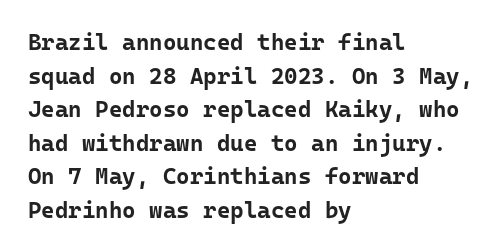
Each line starts at the same left margin while the right side varies. One glance says typical: line gaps are just what's usual. Nope, not italic — everything's standing straight. Plenty of ink on the page — the face is bold.
